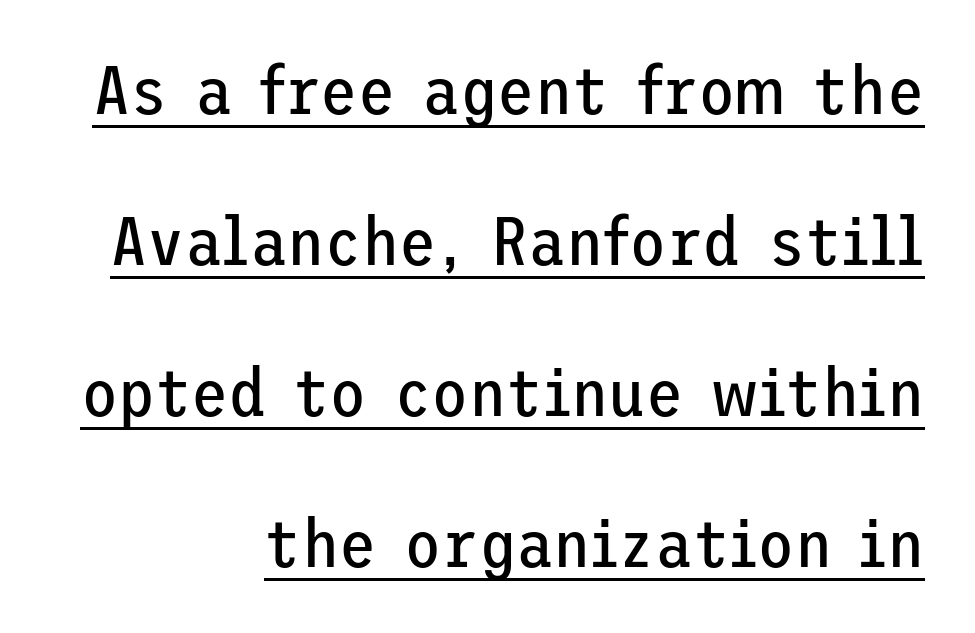
The image shows 68 px regular-weight sans-serif type, upright; set right-aligned, loose line spacing (2.22x), normal letter spacing, underlined; low stroke contrast and a medium x-height.
